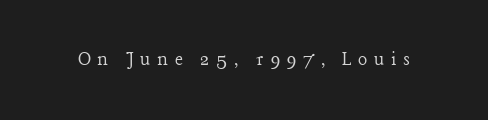
The image shows 22 px text type, upright; set unusually wide letter spacing (+0.3 em), not underlined.
